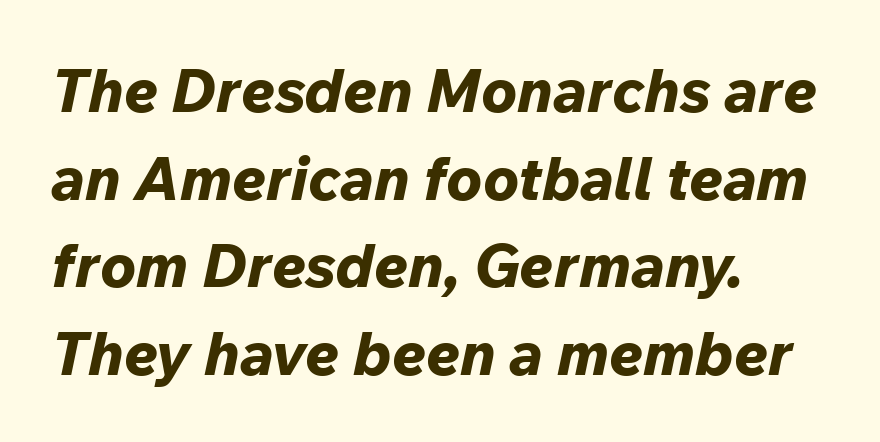
What's the leading like? Ordinary, nothing unusual. Each letter keeps its own natural width here, so spacing adapts to shape. The letters are slanted; this is an italic face. The passage shown has conventional tracking throughout. No word sits above an underline. Layout note: lines flush left.
